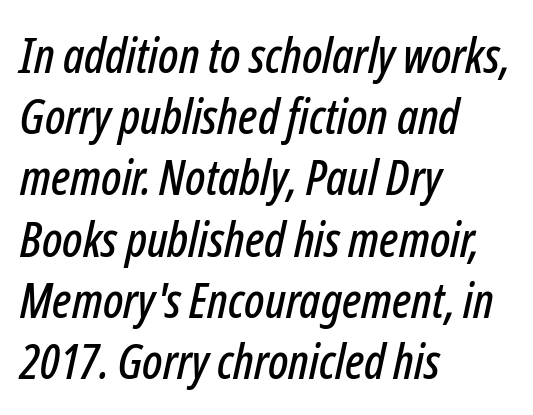
{"italic": "yes", "lean": "right", "slant_degrees": 12, "width": "condensed", "stroke_contrast": "low", "x_height": "medium", "monospaced": "no", "underline": "no", "align": "left", "line_spacing": "normal", "line_spacing_ratio": 1.25, "letter_spacing": "normal", "letter_spacing_em": 0.0, "glyph_px": 49}
